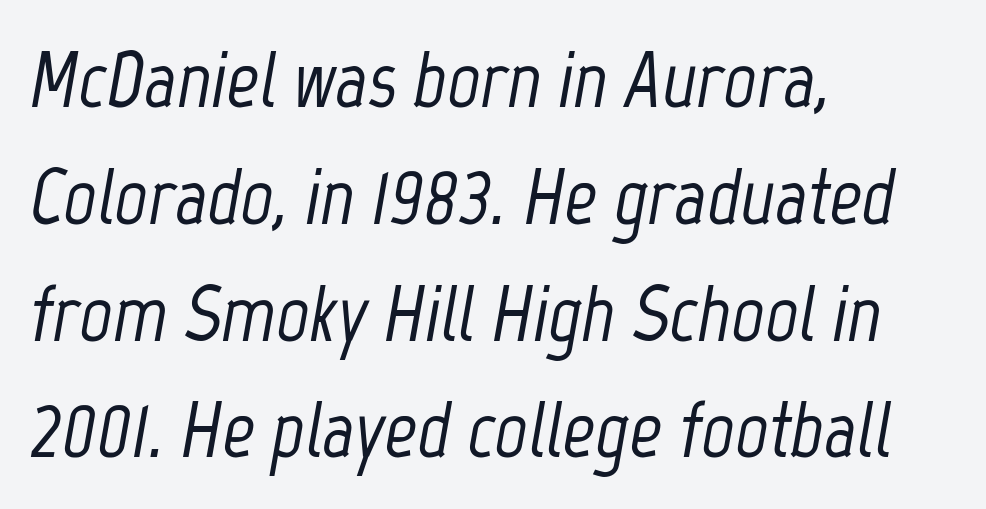
Q: Is the text italic (slanted)? A: Yes, it leans right by about 12 degrees.
Q: Is the text underlined? A: No.
Q: How is the paragraph aligned? A: Left-aligned.
Q: Is the spacing between letters normal or unusually wide? A: Normal.
Q: Is the spacing between lines tight, normal or loose? A: Normal.
Q: Width (condensed, normal, or wide)? A: Condensed.
Q: Stroke contrast? A: Low.
Q: x-height? A: Medium.
Q: Monospaced? A: No.
